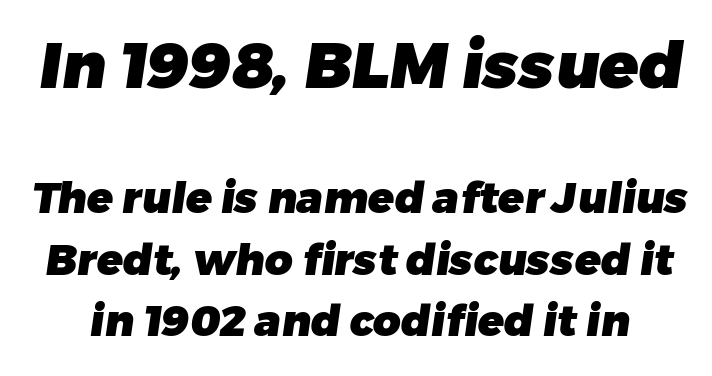
{"serif": "no", "bold": "yes", "weight": "heavy", "width": "normal", "stroke_contrast": "low", "x_height": "medium", "monospaced": "no", "underline": "no", "line_spacing": "normal", "line_spacing_ratio": 1.44, "letter_spacing": "normal", "letter_spacing_em": 0.0, "larger_block": "first", "size_ratio": 1.51, "glyph_px": 65}
